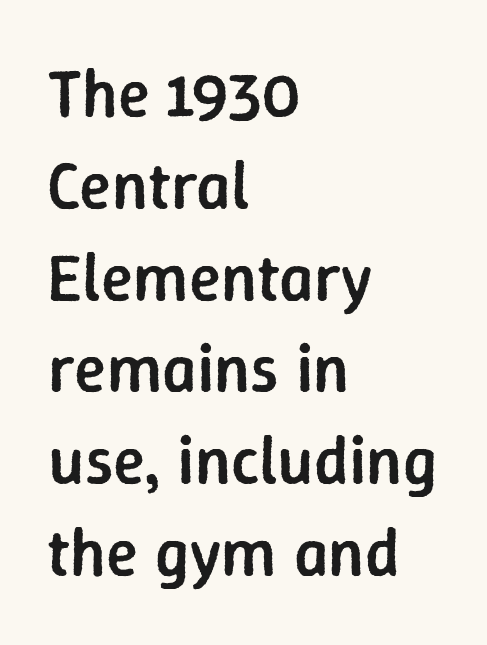
The image shows 67 px semibold sans-serif type, upright; set left-aligned, normal line spacing (1.37x), normal letter spacing, not underlined; low stroke contrast and a medium x-height.
